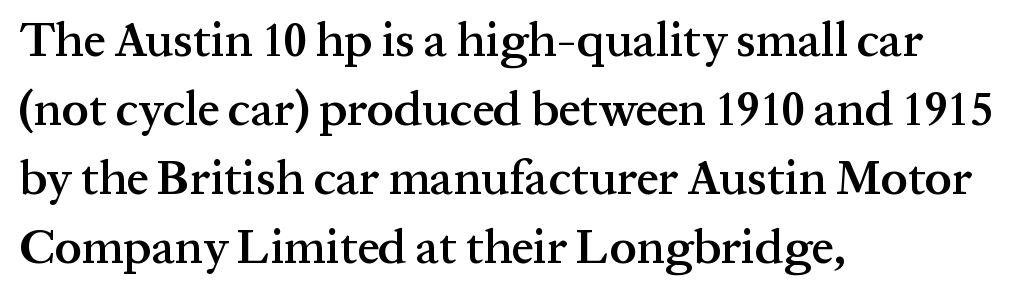
Q: Is the text bold? A: Semi-bold.
Q: Is the text italic (slanted)? A: No, it is upright.
Q: Is the typeface a serif or a sans-serif typeface? A: Serif.
Q: Is the text underlined? A: No.
Q: How is the paragraph aligned? A: Left-aligned.
Q: Is the spacing between letters normal or unusually wide? A: Normal.
Q: Is the spacing between lines tight, normal or loose? A: Normal.
Q: Width (condensed, normal, or wide)? A: Normal.
Q: Stroke contrast? A: Medium.
Q: x-height? A: Medium.
Q: Monospaced? A: No.
